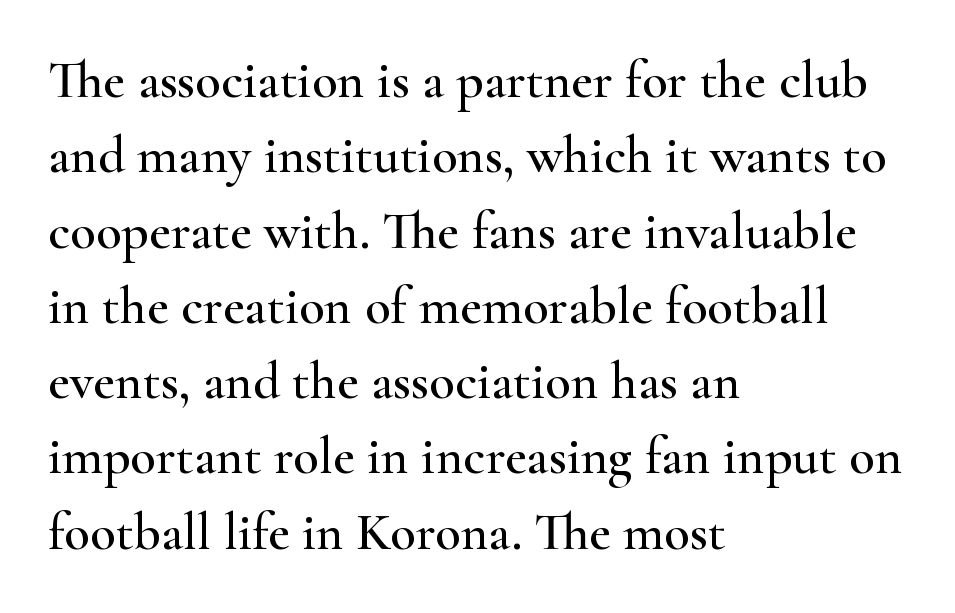
Lines of text with bare space underneath. A roman cut, with each character standing at attention. Caption: standard tracking, unaltered. Character widths vary here, with narrow letters taking less room than wide ones. Typeset ragged right — the left edge is the straight one. Baseline-to-baseline distance is the conventional proportion of letter height.
